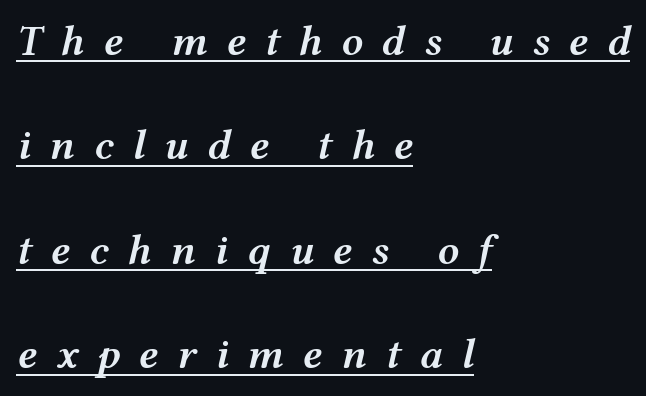
Q: Is the text bold? A: Semi-bold.
Q: Is the text italic (slanted)? A: Yes, it leans right by about 12 degrees.
Q: Is the text underlined? A: Yes.
Q: How is the paragraph aligned? A: Left-aligned.
Q: Is the spacing between letters normal or unusually wide? A: Unusually wide.
Q: Is the spacing between lines tight, normal or loose? A: Loose.
Q: Width (condensed, normal, or wide)? A: Wide.
Q: Stroke contrast? A: Medium.
Q: x-height? A: Medium.
Q: Monospaced? A: No.
